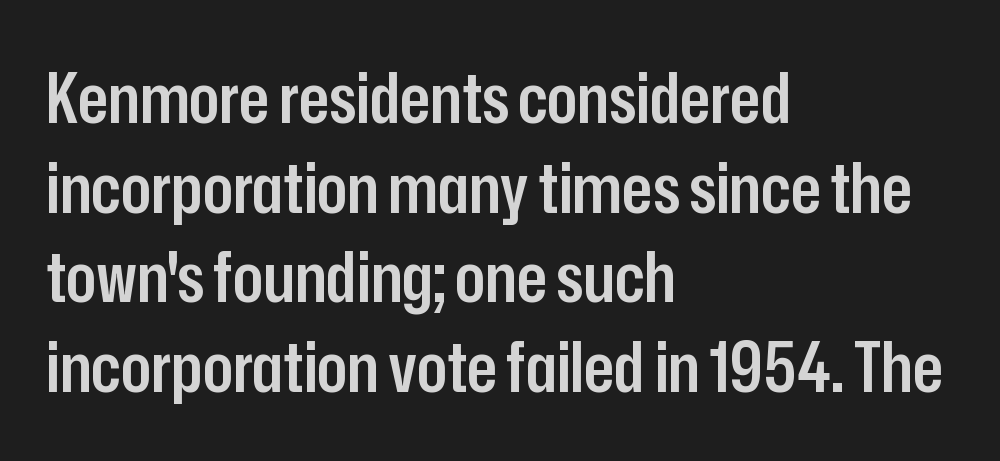
{"serif": "no", "italic": "no", "bold": "semi", "weight": "semibold", "width": "condensed", "stroke_contrast": "low", "x_height": "medium", "monospaced": "no", "underline": "no", "align": "left", "line_spacing": "normal", "line_spacing_ratio": 1.28, "letter_spacing": "normal", "letter_spacing_em": 0.0, "glyph_px": 70}
